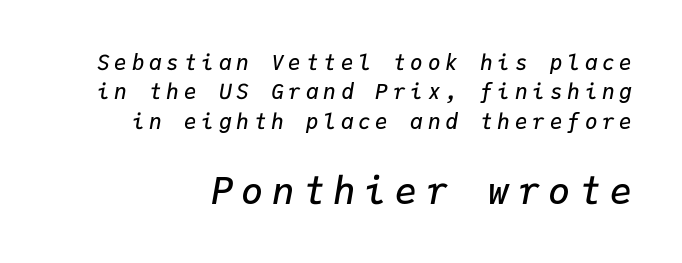
In terms of letterspacing, this is a distinctly airy, spread setting. Leading matches the norm, producing a regular column. The lettering tilts uniformly, giving the passage an italic look. The sample has been set in demibold, a notch under bold.
